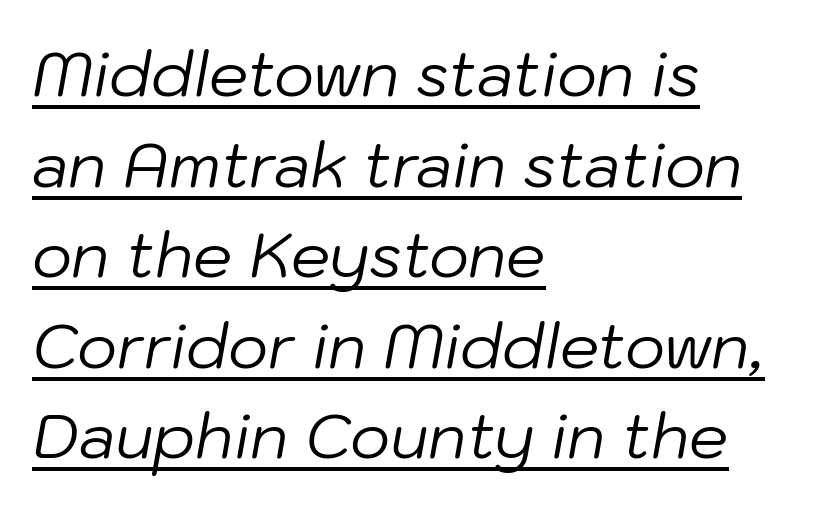
The image shows 62 px regular-weight type, italic (leaning right); set left-aligned, normal line spacing (1.46x), normal letter spacing, underlined; low stroke contrast and a medium x-height.
